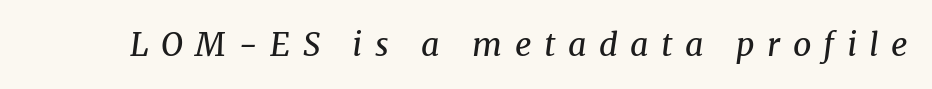
Q: Is the text bold? A: No.
Q: Is the text italic (slanted)? A: Yes, it leans right by about 8 degrees.
Q: Is the typeface a serif or a sans-serif typeface? A: Serif.
Q: Is the text underlined? A: No.
Q: Is the spacing between letters normal or unusually wide? A: Unusually wide.
Q: Width (condensed, normal, or wide)? A: Normal.
Q: Stroke contrast? A: Medium.
Q: x-height? A: Medium.
Q: Monospaced? A: No.
